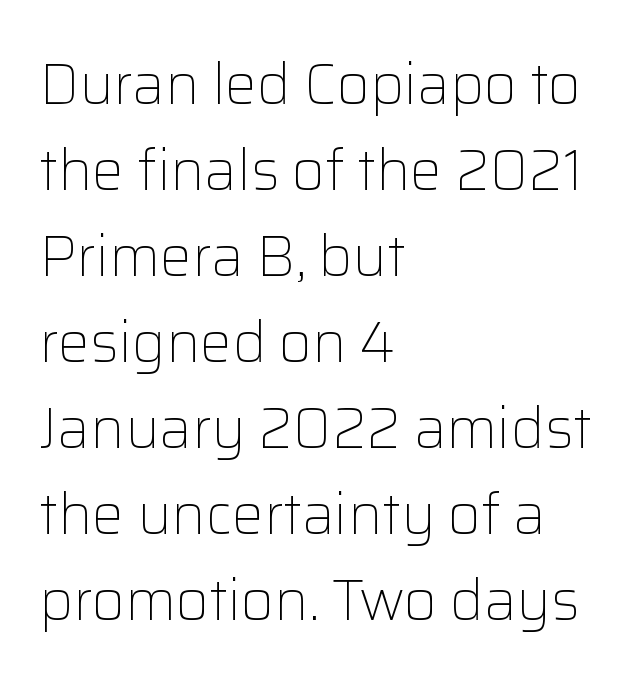
{"serif": "no", "italic": "no", "bold": "no", "weight": "light", "width": "normal", "stroke_contrast": "low", "x_height": "medium", "monospaced": "no", "underline": "no", "align": "left", "line_spacing": "normal", "line_spacing_ratio": 1.51, "letter_spacing": "normal", "letter_spacing_em": 0.0, "glyph_px": 57}
